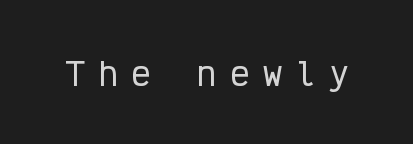
Q: Is the text italic (slanted)? A: No, it is upright.
Q: Is the typeface a serif or a sans-serif typeface? A: Sans-serif.
Q: Is the text underlined? A: No.
Q: Is the spacing between letters normal or unusually wide? A: Unusually wide.
Q: Width (condensed, normal, or wide)? A: Condensed.
Q: Stroke contrast? A: Low.
Q: x-height? A: Medium.
Q: Monospaced? A: Yes.
